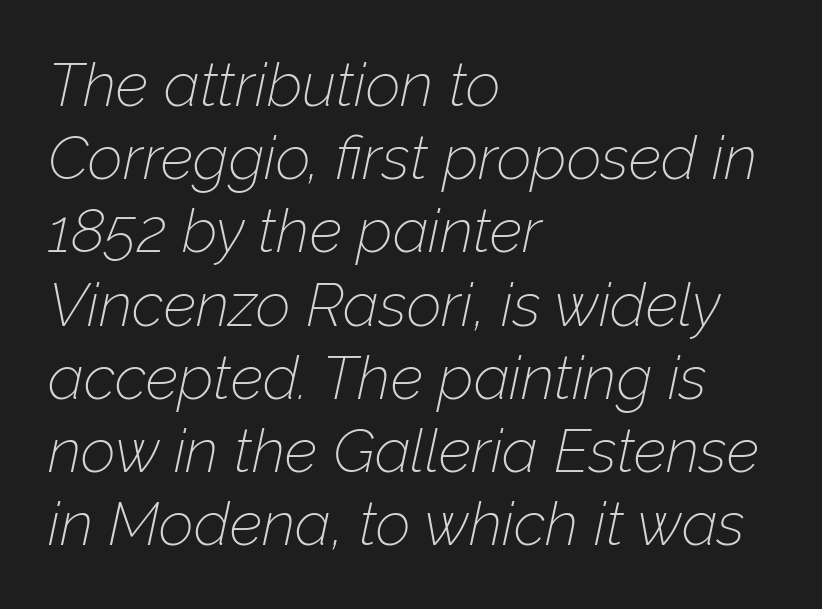
{"italic": "yes", "lean": "right", "slant_degrees": 12, "bold": "no", "weight": "thin", "width": "normal", "stroke_contrast": "low", "x_height": "medium", "monospaced": "no", "underline": "no", "align": "left", "line_spacing_ratio": 1.2, "letter_spacing": "normal", "letter_spacing_em": 0.0, "glyph_px": 61}
